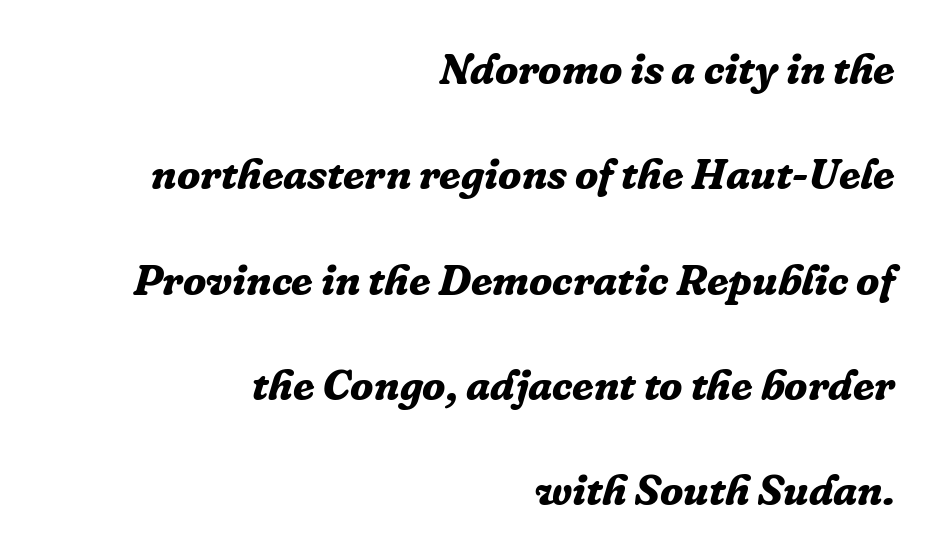
Q: Is the text bold? A: Yes.
Q: Is the text italic (slanted)? A: Yes, it leans right by about 16 degrees.
Q: Is the typeface a serif or a sans-serif typeface? A: Serif.
Q: Is the text underlined? A: No.
Q: How is the paragraph aligned? A: Right-aligned.
Q: Is the spacing between letters normal or unusually wide? A: Normal.
Q: Is the spacing between lines tight, normal or loose? A: Loose.
Q: Width (condensed, normal, or wide)? A: Normal.
Q: Stroke contrast? A: Low.
Q: x-height? A: Medium.
Q: Monospaced? A: No.
